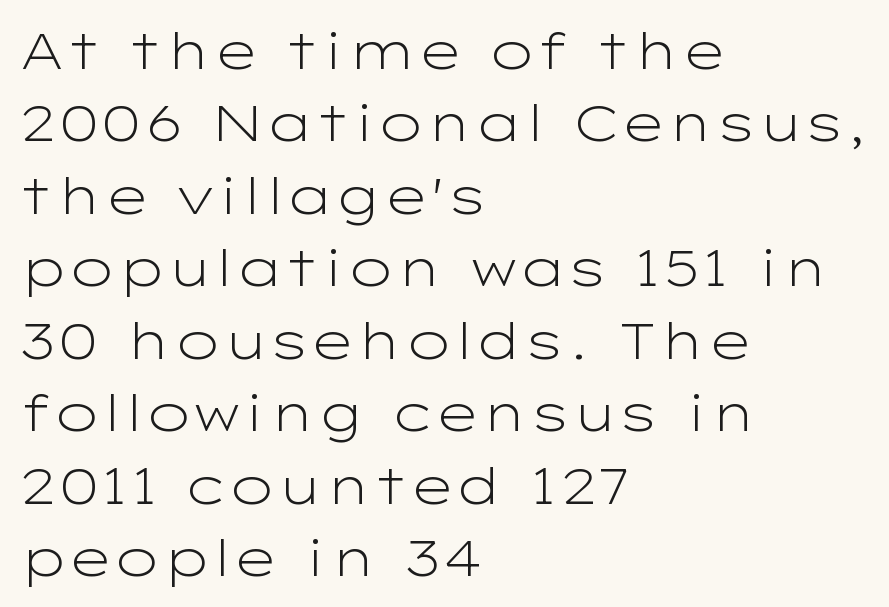
These lines are set flush left with a ragged right edge. Here the designer chose a conventional face with non-uniform glyph widths. The lettering holds an erect, upright posture throughout. The rendering uses a moderate line-height, typical for paragraphs. These glyphs show unthickened strokes, regular width or finer. Standard letterfit; no display-style spreading of the glyphs.
